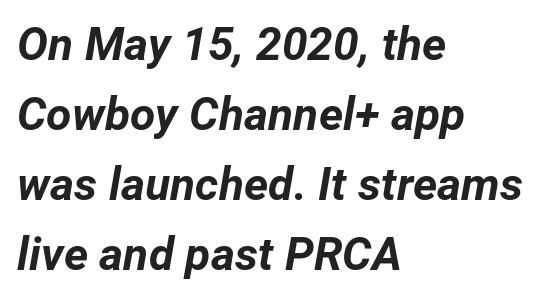
{"italic": "yes", "lean": "right", "slant_degrees": 12, "bold": "yes", "weight": "bold", "width": "normal", "stroke_contrast": "low", "x_height": "medium", "monospaced": "no", "underline": "no", "align": "left", "line_spacing": "normal", "line_spacing_ratio": 1.52, "letter_spacing": "normal", "letter_spacing_em": 0.0, "glyph_px": 46}
